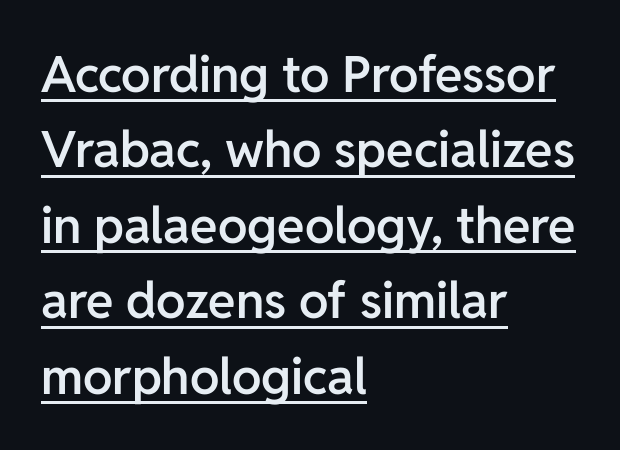
The image shows 50 px semibold sans-serif type, upright; set left-aligned, normal line spacing (1.51x), normal letter spacing, underlined; low stroke contrast and a medium x-height.
